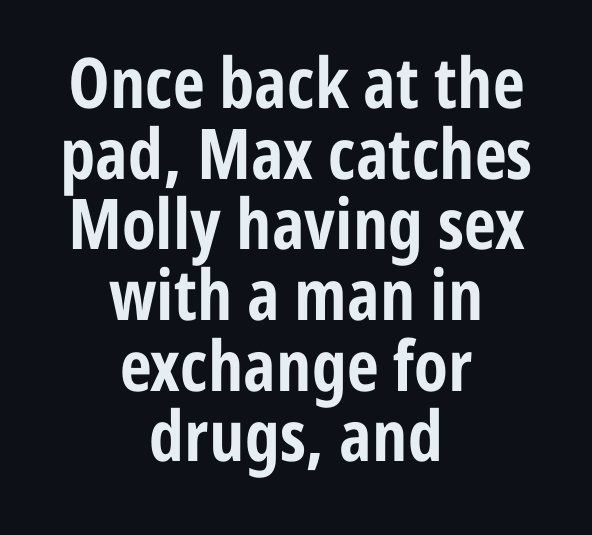
Q: Is the text bold? A: Yes.
Q: Is the text italic (slanted)? A: No, it is upright.
Q: Is the typeface a serif or a sans-serif typeface? A: Sans-serif.
Q: Is the text underlined? A: No.
Q: How is the paragraph aligned? A: Centered.
Q: Is the spacing between letters normal or unusually wide? A: Normal.
Q: Is the spacing between lines tight, normal or loose? A: Tight.
Q: Width (condensed, normal, or wide)? A: Condensed.
Q: Stroke contrast? A: Low.
Q: x-height? A: Medium.
Q: Monospaced? A: No.
